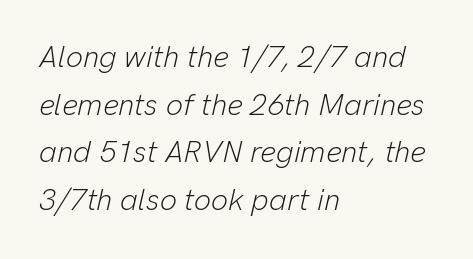
Q: Is the text bold? A: No.
Q: Is the text italic (slanted)? A: Yes, it leans right by about 13 degrees.
Q: Is the text underlined? A: No.
Q: How is the paragraph aligned? A: Left-aligned.
Q: Is the spacing between letters normal or unusually wide? A: Normal.
Q: Is the spacing between lines tight, normal or loose? A: Normal.
Q: Width (condensed, normal, or wide)? A: Normal.
Q: Stroke contrast? A: Low.
Q: x-height? A: Medium.
Q: Monospaced? A: No.
